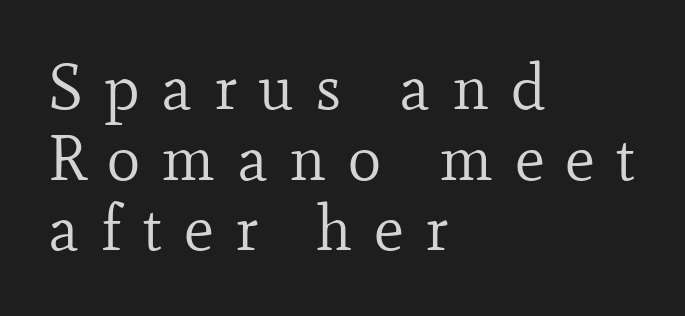
Q: Is the text bold? A: No.
Q: Is the text italic (slanted)? A: No, it is upright.
Q: Is the typeface a serif or a sans-serif typeface? A: Serif.
Q: Is the text underlined? A: No.
Q: How is the paragraph aligned? A: Left-aligned.
Q: Is the spacing between letters normal or unusually wide? A: Unusually wide.
Q: Is the spacing between lines tight, normal or loose? A: Tight.
Q: Width (condensed, normal, or wide)? A: Normal.
Q: Stroke contrast? A: Low.
Q: x-height? A: Small.
Q: Monospaced? A: No.
